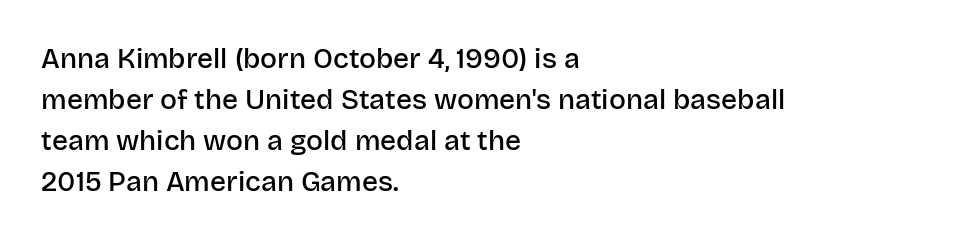
You can tell it's not italic because the verticals are truly vertical. The paragraph shown leans on its left margin. Quick note: underline off. Weight: semibold (demi).
